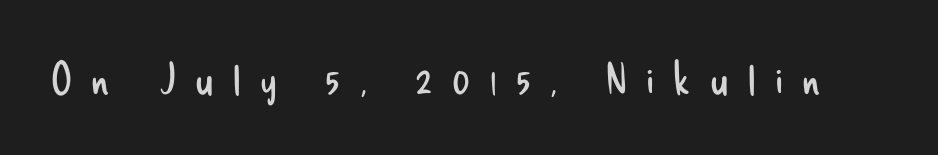
The image shows 44 px regular-weight, condensed sans-serif type, upright; set unusually wide letter spacing (+0.44 em), not underlined; low stroke contrast and a small x-height.
